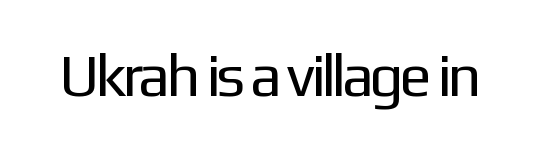
Q: Is the text bold? A: No.
Q: Is the text italic (slanted)? A: No, it is upright.
Q: Is the typeface a serif or a sans-serif typeface? A: Sans-serif.
Q: Is the text underlined? A: No.
Q: Is the spacing between letters normal or unusually wide? A: Normal.
Q: Width (condensed, normal, or wide)? A: Normal.
Q: Stroke contrast? A: Low.
Q: x-height? A: Medium.
Q: Monospaced? A: No.
